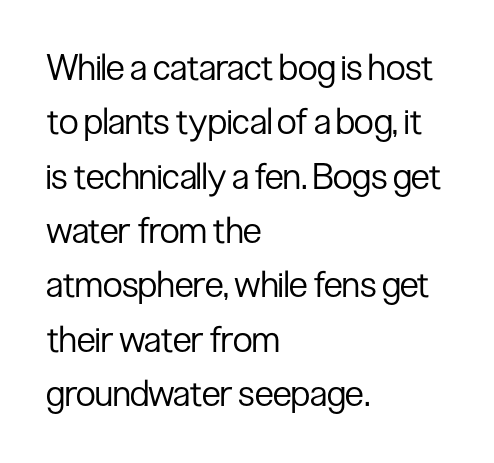
Q: Is the text bold? A: No.
Q: Is the text italic (slanted)? A: No, it is upright.
Q: Is the typeface a serif or a sans-serif typeface? A: Sans-serif.
Q: Is the text underlined? A: No.
Q: How is the paragraph aligned? A: Left-aligned.
Q: Is the spacing between letters normal or unusually wide? A: Normal.
Q: Is the spacing between lines tight, normal or loose? A: Normal.
Q: Width (condensed, normal, or wide)? A: Condensed.
Q: Stroke contrast? A: Low.
Q: x-height? A: Medium.
Q: Monospaced? A: No.
